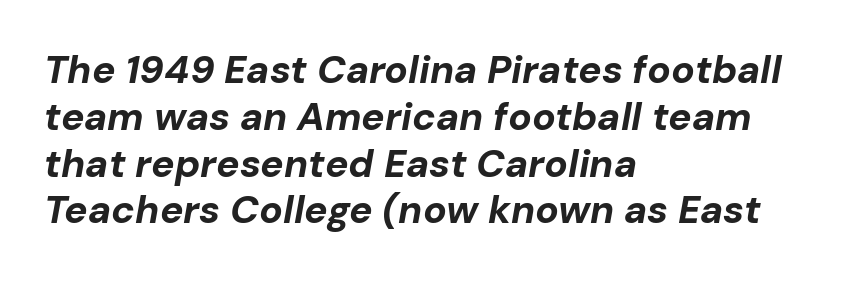
Where is the straight margin? On the left. Only glyphs here, with clear space below each row. Looking at the ascenders, they clearly lean. The strokes are fattened all the way to bold.
